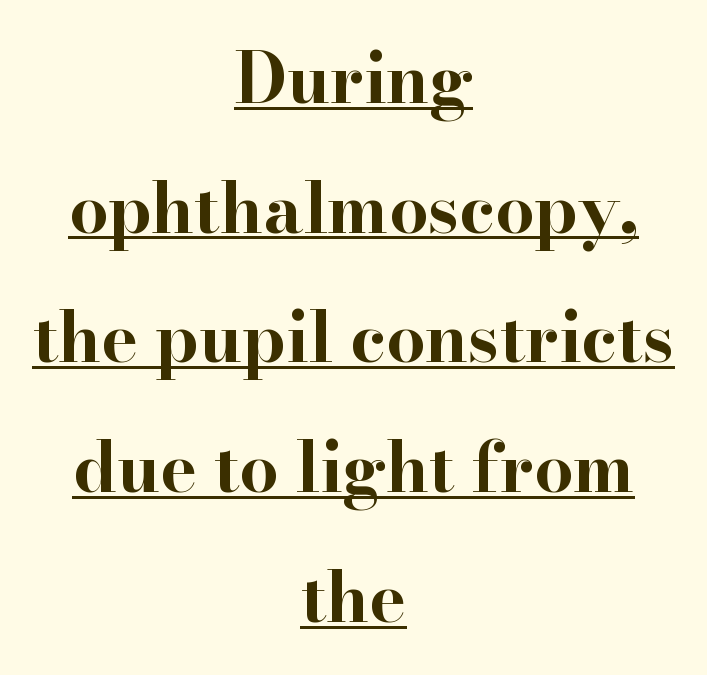
Q: Is the text bold? A: Yes.
Q: Is the text italic (slanted)? A: No, it is upright.
Q: Is the typeface a serif or a sans-serif typeface? A: Serif.
Q: Is the text underlined? A: Yes.
Q: How is the paragraph aligned? A: Centered.
Q: Is the spacing between letters normal or unusually wide? A: Normal.
Q: Width (condensed, normal, or wide)? A: Wide.
Q: Stroke contrast? A: High.
Q: x-height? A: Small.
Q: Monospaced? A: No.
